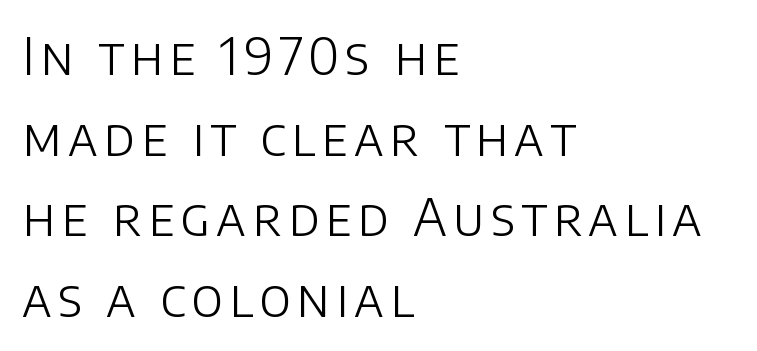
Q: Is the text bold? A: No.
Q: Is the text italic (slanted)? A: No, it is upright.
Q: Is the typeface a serif or a sans-serif typeface? A: Sans-serif.
Q: Is the text underlined? A: No.
Q: How is the paragraph aligned? A: Left-aligned.
Q: Is the spacing between lines tight, normal or loose? A: Normal.
Q: Width (condensed, normal, or wide)? A: Normal.
Q: Stroke contrast? A: Low.
Q: x-height? A: Large.
Q: Monospaced? A: No.
